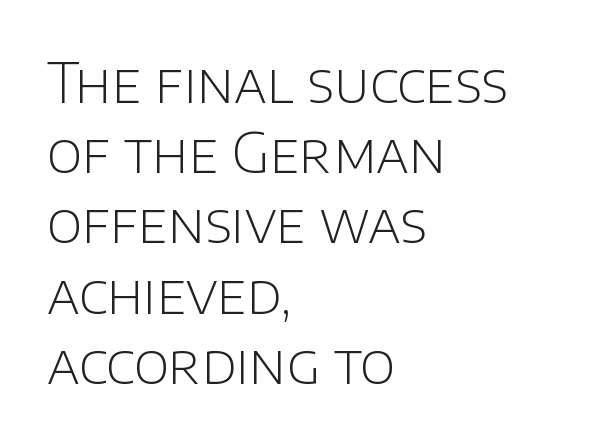
{"serif": "no", "italic": "no", "bold": "no", "weight": "light", "width": "normal", "stroke_contrast": "low", "x_height": "large", "monospaced": "no", "underline": "no", "align": "left", "line_spacing": "normal", "line_spacing_ratio": 1.3, "letter_spacing": "normal", "letter_spacing_em": 0.0, "glyph_px": 54}
